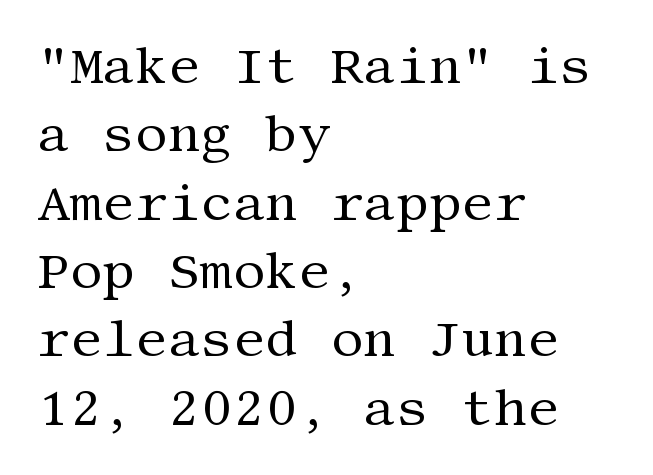
The image shows 51 px regular-weight serif type, upright; set left-aligned, normal line spacing (1.34x), normal letter spacing, not underlined; medium stroke contrast and a large x-height.
